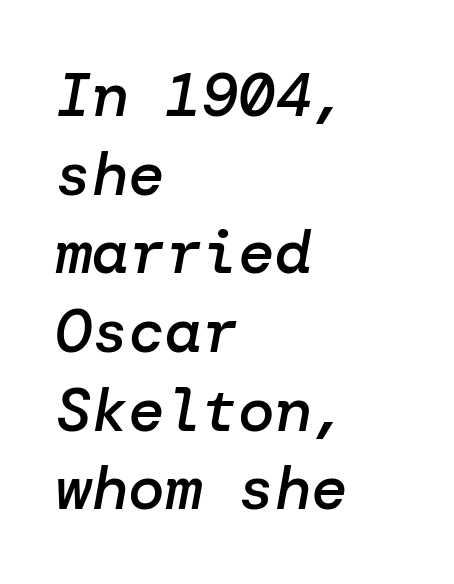
Q: Is the text bold? A: Semi-bold.
Q: Is the text italic (slanted)? A: Yes, it leans right by about 10 degrees.
Q: Is the text underlined? A: No.
Q: How is the paragraph aligned? A: Left-aligned.
Q: Is the spacing between letters normal or unusually wide? A: Normal.
Q: Is the spacing between lines tight, normal or loose? A: Normal.
Q: Width (condensed, normal, or wide)? A: Normal.
Q: Stroke contrast? A: Low.
Q: x-height? A: Medium.
